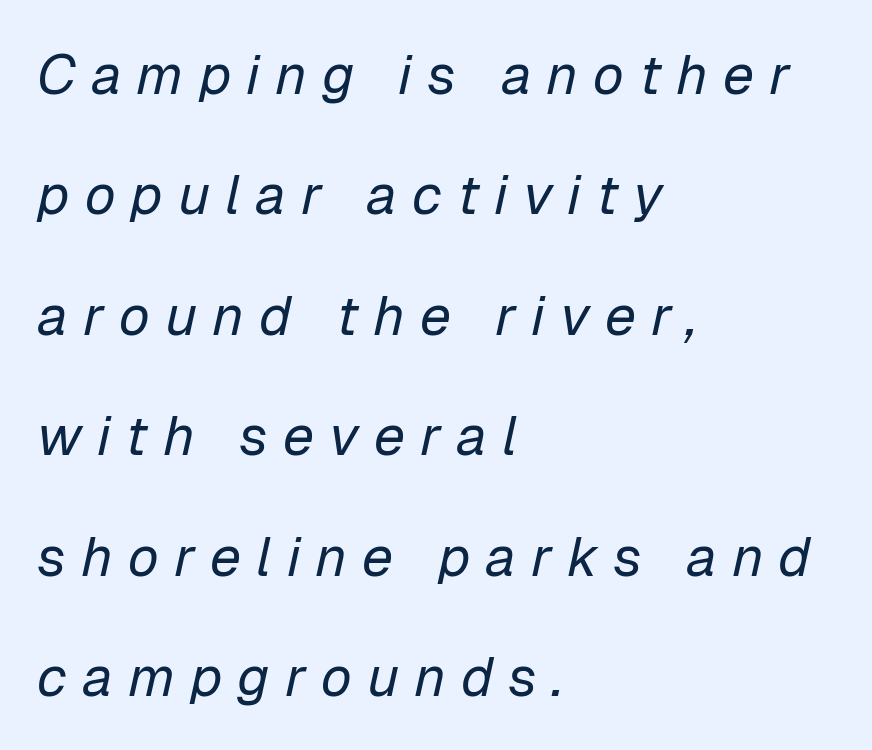
Letter spacing: wide. Successive baselines arrive slowly, with a big drop between each. The passage shown leans; its letterforms are oblique. Varying glyph widths throughout — classic text-font behaviour. The setting favours the left margin, as ordinary paragraphs usually do. Each stroke keeps to a modest, everyday thickness or less.
